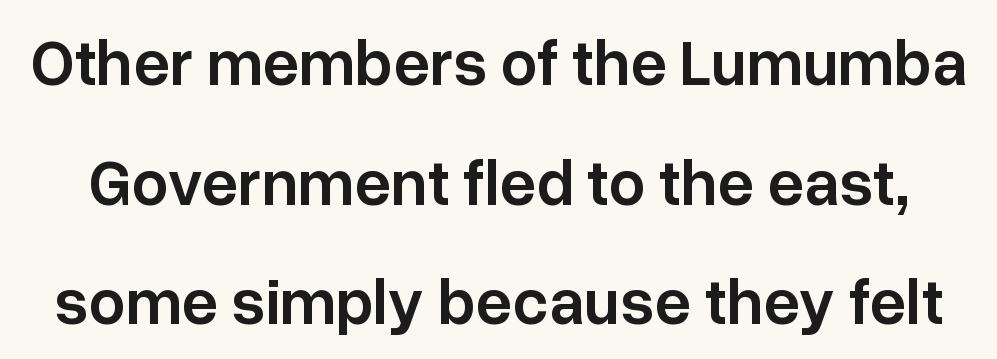
The image shows 65 px semibold sans-serif type, upright; set line spacing 1.84x, normal letter spacing, not underlined; low stroke contrast and a medium x-height.
